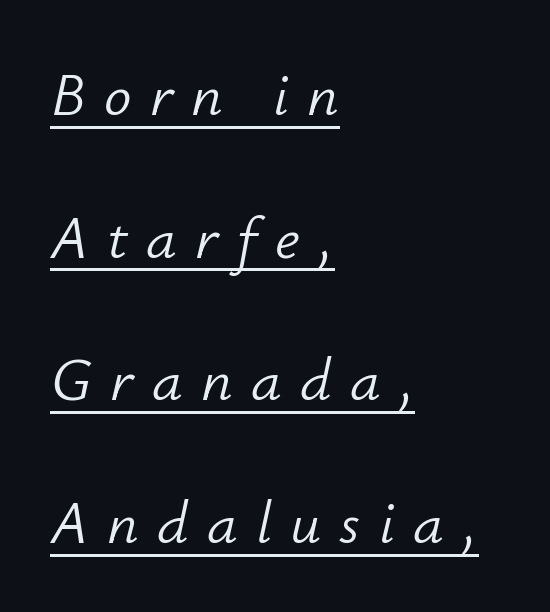
{"italic": "yes", "lean": "right", "slant_degrees": 12, "bold": "no", "weight": "light", "width": "normal", "stroke_contrast": "low", "x_height": "small", "monospaced": "no", "underline": "yes", "align": "left", "line_spacing": "loose", "line_spacing_ratio": 2.34, "letter_spacing": "wide", "letter_spacing_em": 0.3, "glyph_px": 61}
